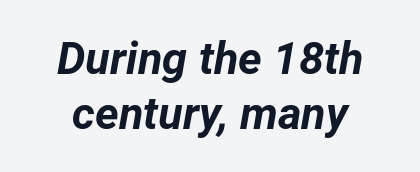
Compared with typical body copy, the letter spacing here is the same. Glance below the letters and you will spot only blank space. Compared with ordinary roman type, these characters are visibly tilted. Is this a fixed-width face? No — the glyphs have proportional, varying widths. Pretty heavy lettering here — definitely bold.
